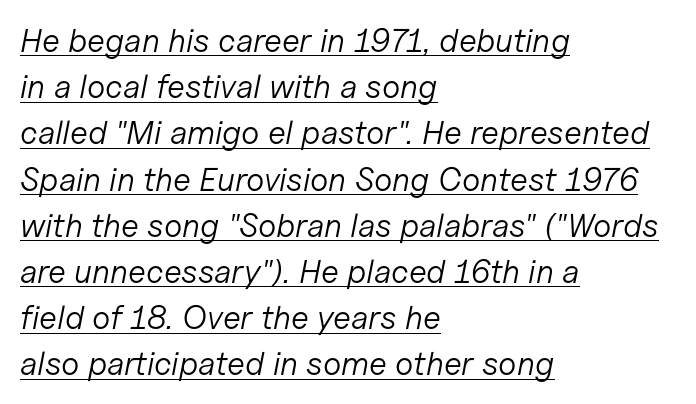
Looks like regular typesetting: each glyph gets only the width it needs. One glance says typical: line gaps are just what's usual. Is the letter spacing exaggerated? No — it looks like the ordinary default. These lines are set flush left with a ragged right edge.
